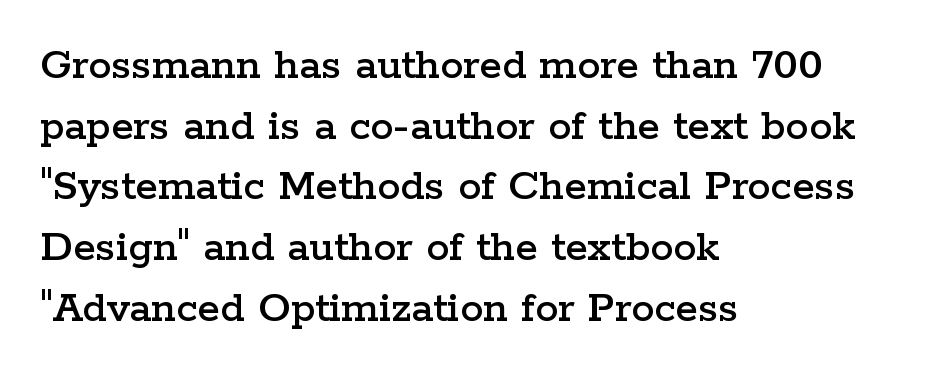
Every character sits straight up, as roman type does. The rendering uses a moderate line-height, typical for paragraphs. Letterform terminals end in serifs throughout the passage. Caption: standard tracking, unaltered.
